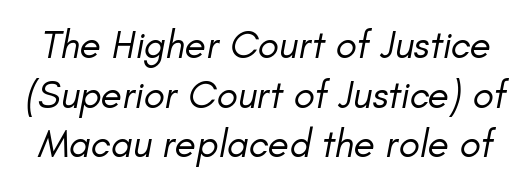
This sample has the flowing, uneven cadence of proportional lettering. There's an unmistakable incline to the writing here. The typeface has the unassuming heft of standard copy or less. Rows of type keep a routine distance in the vertical direction. The rendering keeps characters at their native spacing.
